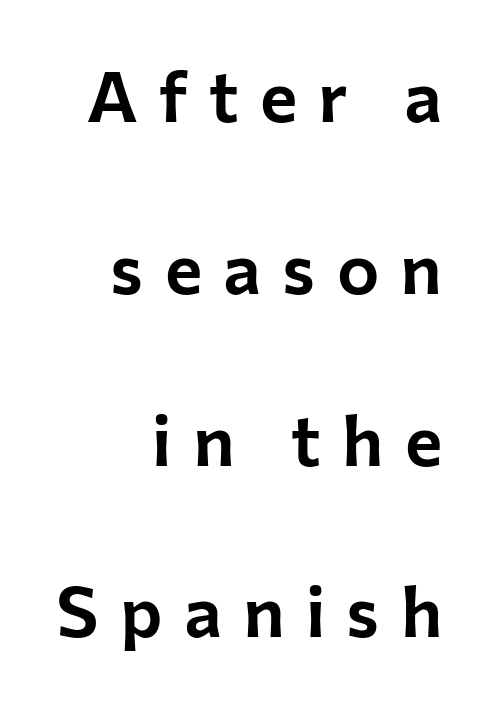
The image shows 71 px sans-serif type, upright; set right-aligned, loose line spacing (2.42x), unusually wide letter spacing (+0.3 em), not underlined; low stroke contrast and a medium x-height.
